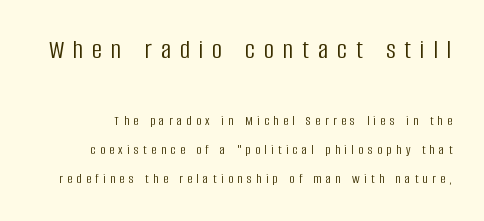
Q: Is the text bold? A: No.
Q: Is the text italic (slanted)? A: No, it is upright.
Q: Is the typeface a serif or a sans-serif typeface? A: Sans-serif.
Q: Is the text underlined? A: No.
Q: Is the spacing between letters normal or unusually wide? A: Unusually wide.
Q: Is the spacing between lines tight, normal or loose? A: Loose.
Q: Which block of text is set in a larger size, the first (top) or the second (bottom)? A: The first (top) one.
Q: Width (condensed, normal, or wide)? A: Condensed.
Q: Stroke contrast? A: Low.
Q: x-height? A: Large.
Q: Monospaced? A: No.
